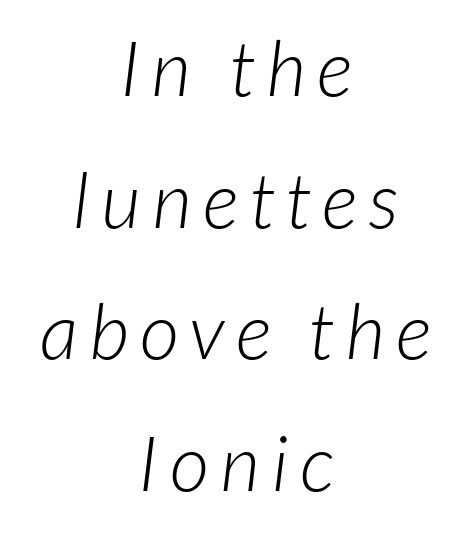
{"serif": "no", "bold": "no", "weight": "light", "width": "normal", "stroke_contrast": "low", "x_height": "medium", "monospaced": "no", "underline": "no", "align": "center", "line_spacing_ratio": 1.71, "glyph_px": 77}
